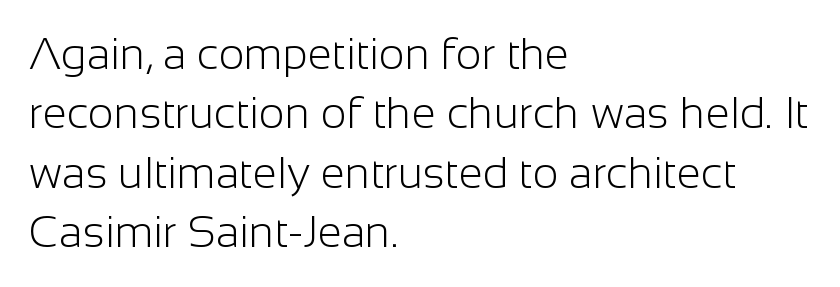
Q: Is the text bold? A: No.
Q: Is the text italic (slanted)? A: No, it is upright.
Q: Is the typeface a serif or a sans-serif typeface? A: Sans-serif.
Q: Is the text underlined? A: No.
Q: How is the paragraph aligned? A: Left-aligned.
Q: Is the spacing between letters normal or unusually wide? A: Normal.
Q: Is the spacing between lines tight, normal or loose? A: Normal.
Q: Width (condensed, normal, or wide)? A: Normal.
Q: Stroke contrast? A: Low.
Q: x-height? A: Medium.
Q: Monospaced? A: No.
